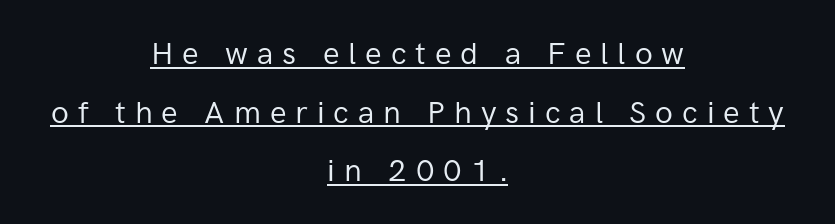
{"serif": "no", "italic": "no", "bold": "no", "weight": "regular", "width": "normal", "stroke_contrast": "low", "x_height": "medium", "monospaced": "no", "underline": "yes", "align": "center", "line_spacing_ratio": 1.89, "letter_spacing": "wide", "letter_spacing_em": 0.29, "glyph_px": 31}
